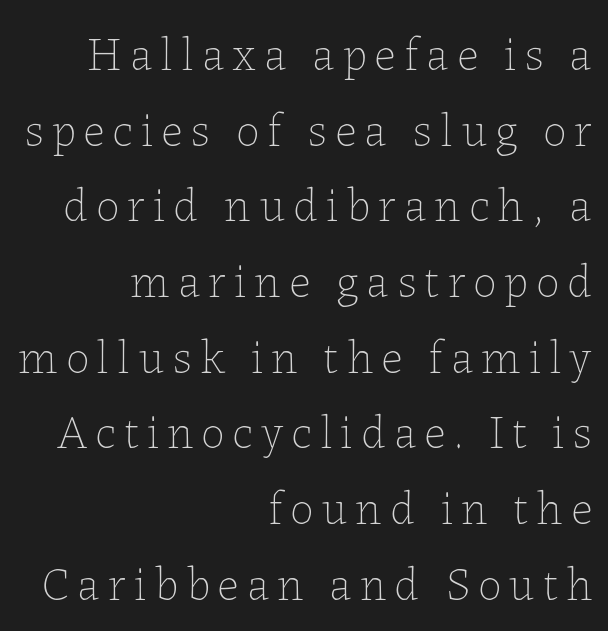
The glyphs are unaccompanied by any horizontal stroke below them. Think of a printed novel: that variable character pitch is what you see here. The letters stand straight up with perfectly vertical stems. The leading is moderate, giving the passage an even texture.
